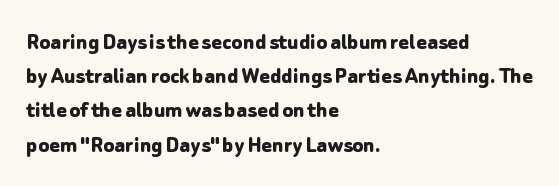
{"italic": "no", "bold": "yes", "underline": "no", "align": "left", "line_spacing": "normal", "line_spacing_ratio": 1.37, "letter_spacing": "normal", "letter_spacing_em": 0.0, "glyph_px": 25}
